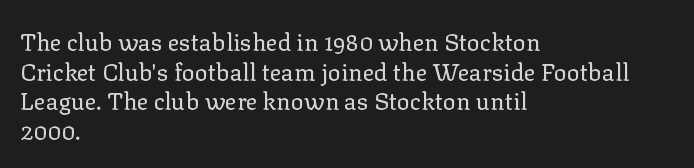
Words appear dense and cohesive because spacing is normal. Stem width sits at or under what a default text font uses. Honestly, there is no underline to notice here at all. The lettering stays uniformly vertical, giving the passage a roman look.
